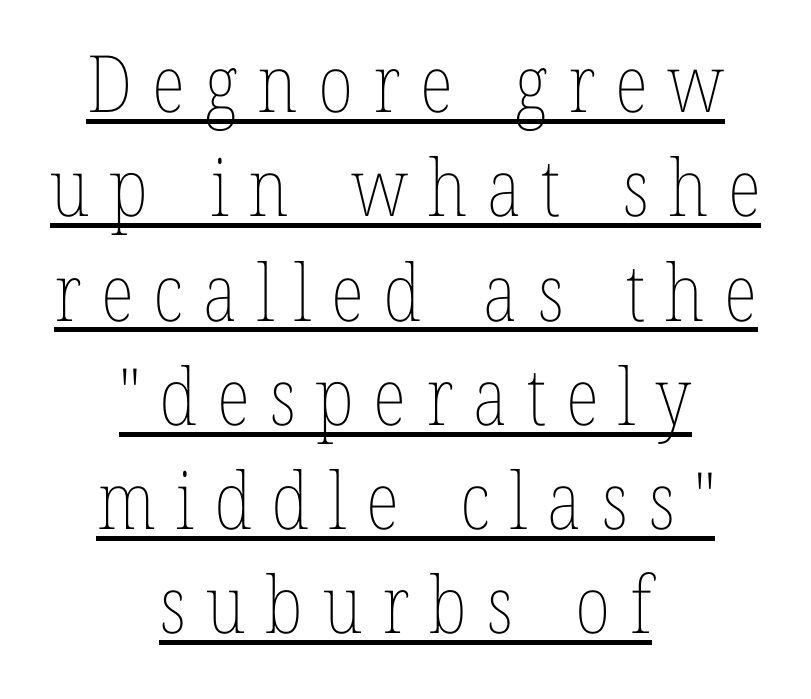
You could not count columns in this text — the font is proportionally spaced. Unbolded letterforms with no extra heft. Words appear elongated and porous because spacing is wide. These lines stack symmetrically, like a column narrowing and widening about its center. These lines were composed using upright roman letters.
